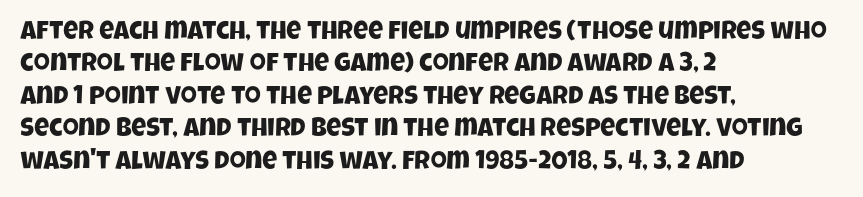
Q: Is the text underlined? A: No.
Q: How is the paragraph aligned? A: Left-aligned.
Q: Is the spacing between letters normal or unusually wide? A: Normal.
Q: Is the spacing between lines tight, normal or loose? A: Normal.
